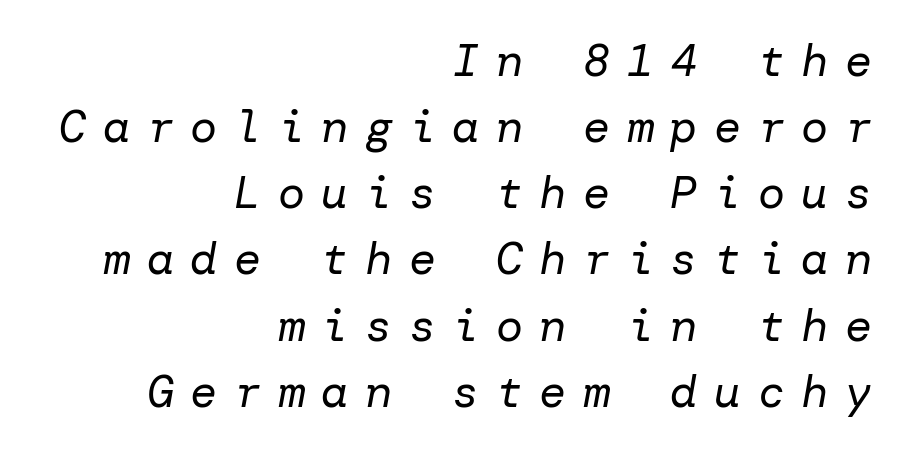
The tracking jumps out immediately: characters are airy and widely separated. Italic? Definitely — the glyphs are oblique. Just letters on the line, the space beneath them empty. Unbolded letterforms with no extra heft.
